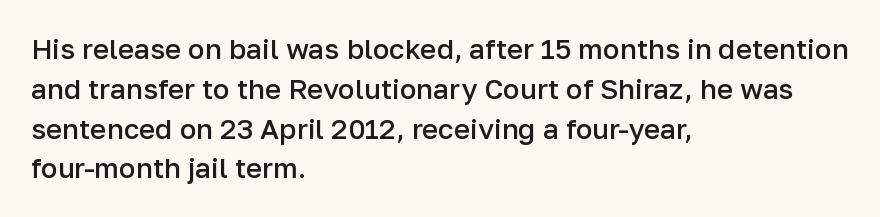
Here the designer chose a conventional face with non-uniform glyph widths. Letters rest on an invisible, unmarked baseline. How are the letters spaced? Ordinarily, with no added tracking. The compositor pushed each line to the left boundary. The passage shown is typeset with a sans-serif family.
